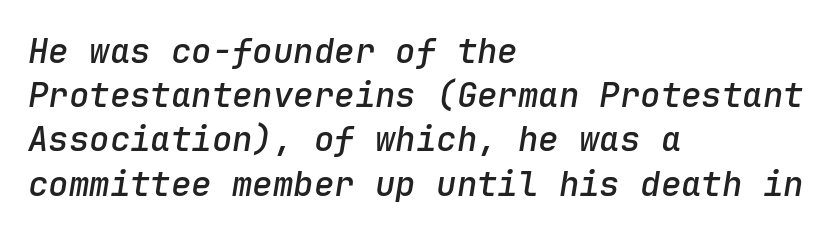
The image shows 34 px semibold type, italic (leaning right), monospaced; set left-aligned, normal line spacing (1.3x), normal letter spacing, not underlined; low stroke contrast and a medium x-height.
